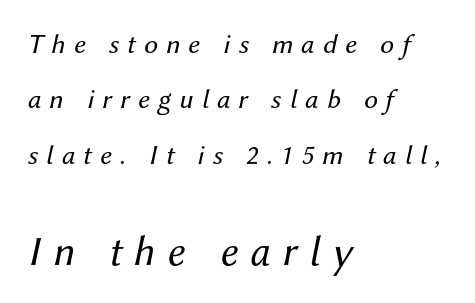
Q: Is the text bold? A: No.
Q: Is the text italic (slanted)? A: Yes, it leans right by about 12 degrees.
Q: Is the text underlined? A: No.
Q: How is the paragraph aligned? A: Left-aligned.
Q: Is the spacing between letters normal or unusually wide? A: Unusually wide.
Q: Is the spacing between lines tight, normal or loose? A: Loose.
Q: Which block of text is set in a larger size, the first (top) or the second (bottom)? A: The second (bottom) one.
Q: Width (condensed, normal, or wide)? A: Normal.
Q: Stroke contrast? A: Medium.
Q: x-height? A: Medium.
Q: Monospaced? A: No.
